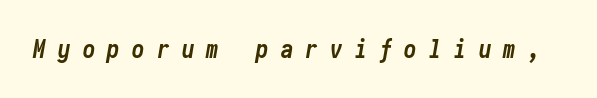
{"italic": "yes", "lean": "right", "slant_degrees": 10, "bold": "yes", "underline": "no", "letter_spacing": "wide", "letter_spacing_em": 0.49, "glyph_px": 25}
